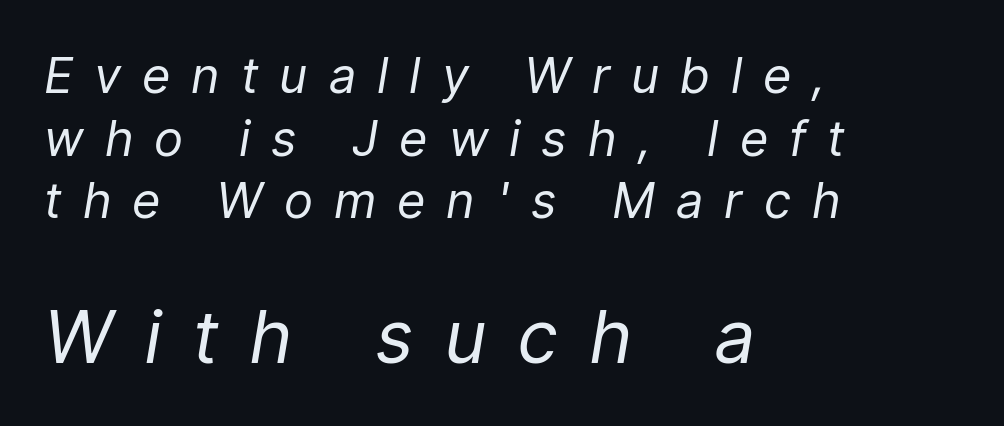
Baseline-to-baseline distance is the conventional proportion of letter height. When letters slant like this, we call the style italic. Note the varied advance widths — an 'i' is clearly narrower than an 'm'. These lines stack with their left ends in a neat column.
